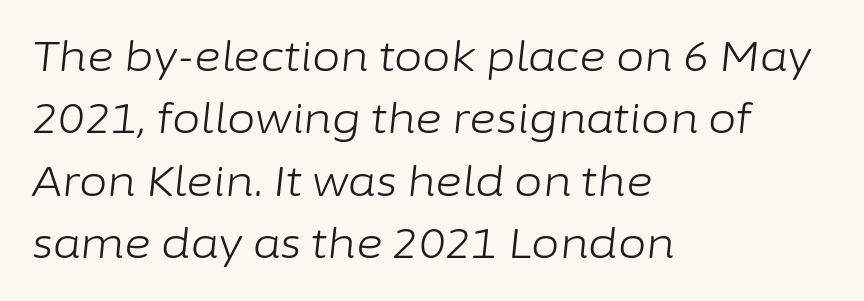
Heft: none added — not bold. No extra tracking has been applied to these lines. Horizontal alignment here is leftward, the default for most running prose. Is the type slanted? Yes — the strokes lean at a clear angle.
